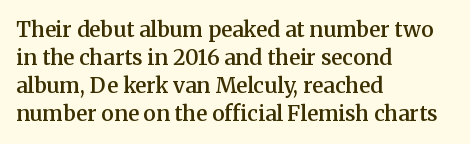
The axis of the letterforms is exactly vertical. The block of text has a typical density, with ordinary space between rows. Plain, unruled lines of type. Slightly chunky letters — semibold, I'd say, not full bold. Left-aligned paragraph, ragged on the right.
